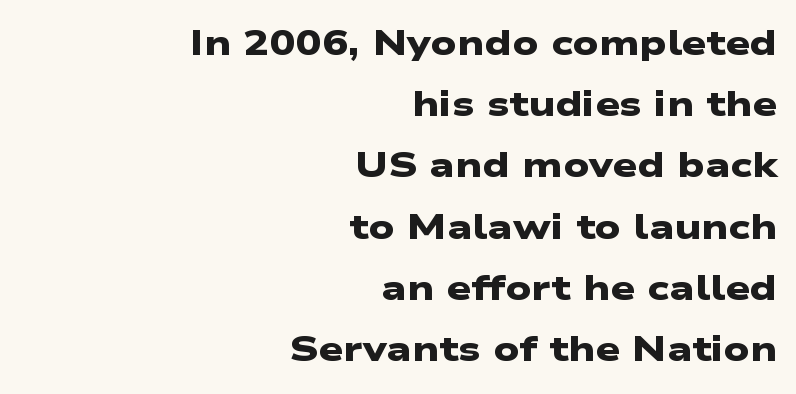
The image shows 35 px heavy, wide sans-serif type; set right-aligned, line spacing 1.75x, normal letter spacing, not underlined; low stroke contrast and a medium x-height.
